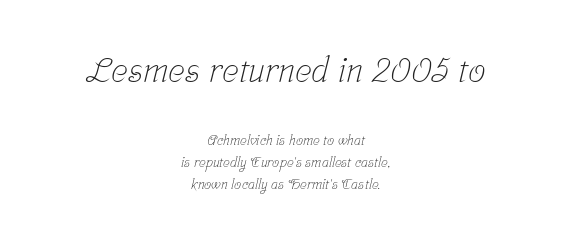
Q: Is the text bold? A: No.
Q: Is the typeface a serif or a sans-serif typeface? A: Serif.
Q: Is the text underlined? A: No.
Q: How is the paragraph aligned? A: Centered.
Q: Is the spacing between letters normal or unusually wide? A: Normal.
Q: Is the spacing between lines tight, normal or loose? A: Normal.
Q: Which block of text is set in a larger size, the first (top) or the second (bottom)? A: The first (top) one.
Q: Width (condensed, normal, or wide)? A: Condensed.
Q: Stroke contrast? A: Low.
Q: x-height? A: Medium.
Q: Monospaced? A: No.
